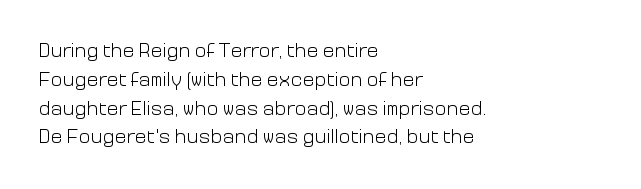
The image shows 20 px text type, upright; set left-aligned, normal line spacing (1.44x), normal letter spacing, not underlined.
